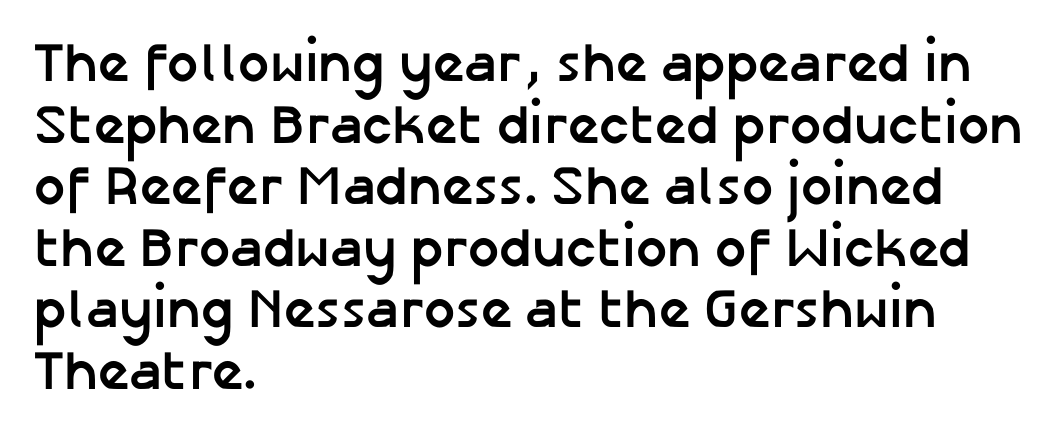
The image shows 55 px semibold sans-serif type, upright; set left-aligned, tight line spacing (1.12x), normal letter spacing, not underlined; low stroke contrast and a medium x-height.
